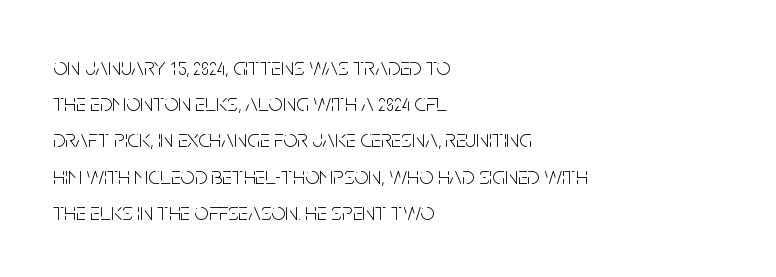
{"italic": "no", "bold": "no", "underline": "no", "align": "left", "line_spacing": "normal", "line_spacing_ratio": 1.45, "letter_spacing": "normal", "letter_spacing_em": 0.0, "glyph_px": 25}
